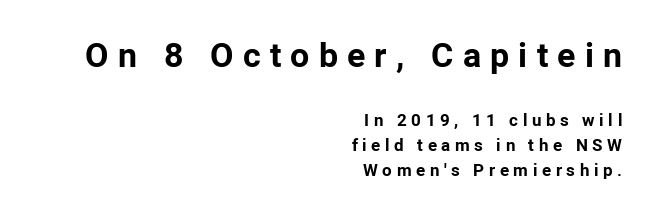
The letters carry no serifs — their stems end cleanly without finishing strokes. The passage shown is not underscored anywhere. Ordinary non-slanted type is in use. Whoever set this chose a conventional vertical rhythm.
